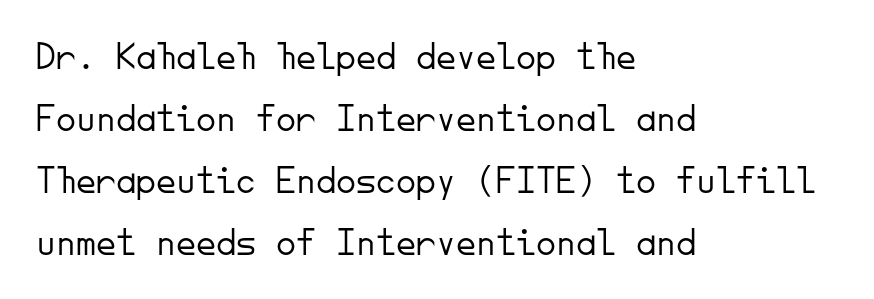
{"serif": "no", "italic": "no", "bold": "no", "weight": "light", "width": "normal", "stroke_contrast": "low", "x_height": "small", "monospaced": "yes", "underline": "no", "align": "left", "line_spacing": "normal", "line_spacing_ratio": 1.55, "letter_spacing": "normal", "letter_spacing_em": 0.0, "glyph_px": 40}
